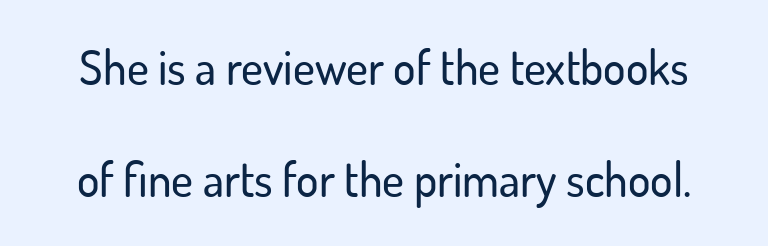
Q: Is the text italic (slanted)? A: No, it is upright.
Q: Is the typeface a serif or a sans-serif typeface? A: Sans-serif.
Q: Is the text underlined? A: No.
Q: Is the spacing between letters normal or unusually wide? A: Normal.
Q: Is the spacing between lines tight, normal or loose? A: Loose.
Q: Width (condensed, normal, or wide)? A: Normal.
Q: Stroke contrast? A: Low.
Q: x-height? A: Small.
Q: Monospaced? A: No.
